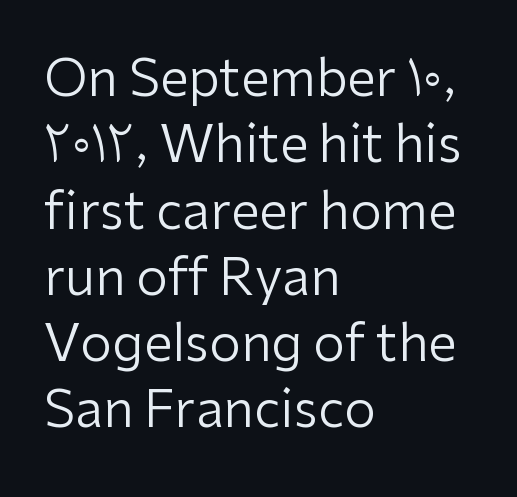
Baseline-to-baseline distance is the conventional proportion of letter height. Descenders are the only things crossing below the line. The font family rendered here belongs to the sans-serif group. The font is comparable to plain body text, perhaps lighter. Posture: upright roman. Horizontally, the lines are justified to the leading edge only.
